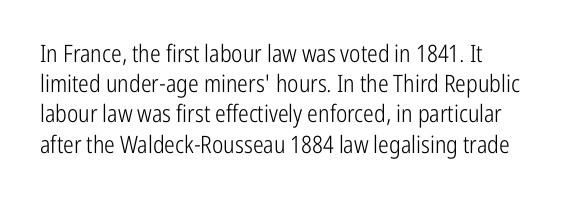
The weight would be labelled regular, book, light, or lighter still. Every stem runs plumb, perpendicular to the baseline. Descender tails drop into unmarked territory. One glance says typical: line gaps are just what's usual.
